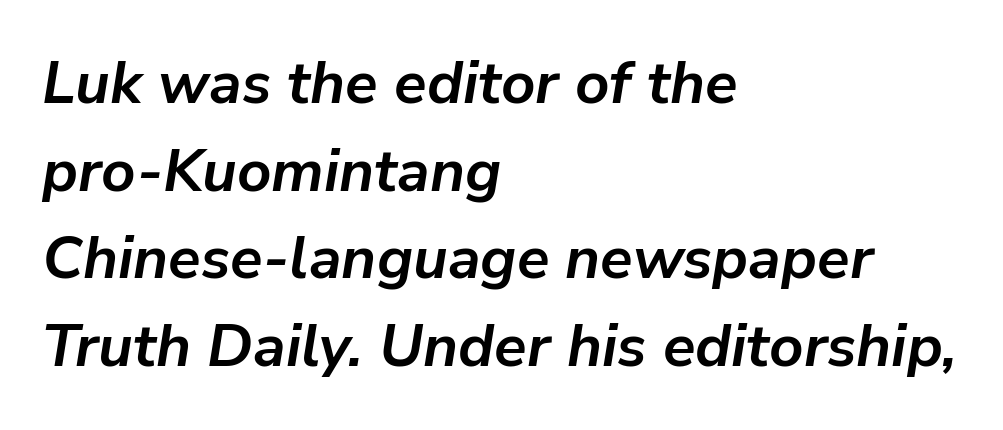
The image shows 60 px semibold type, italic (leaning right); set left-aligned, normal line spacing (1.46x), normal letter spacing, not underlined; low stroke contrast and a medium x-height.
